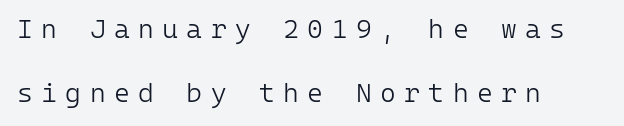
If you measured baseline to baseline, you'd find a long distance. Alignment: flush left. The weight tops out at a normal text grade. This sample uses expanded letter spacing, leaving extra air between glyphs. Tall strokes in this sample are plumb rather than angled. Honestly, there is no underline to notice here at all.
